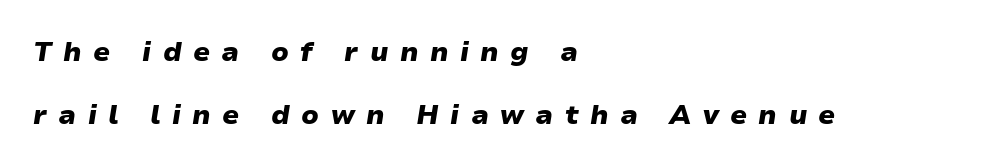
The image shows 27 px bold type, italic (leaning right); set left-aligned, loose line spacing (2.34x), unusually wide letter spacing (+0.42 em), not underlined.
